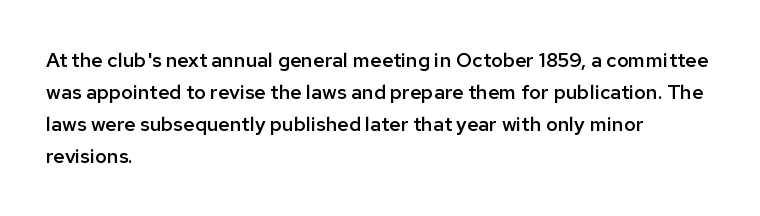
{"italic": "no", "bold": "semi", "underline": "no", "align": "left", "line_spacing": "normal", "line_spacing_ratio": 1.6, "letter_spacing": "normal", "letter_spacing_em": 0.0, "glyph_px": 20}
